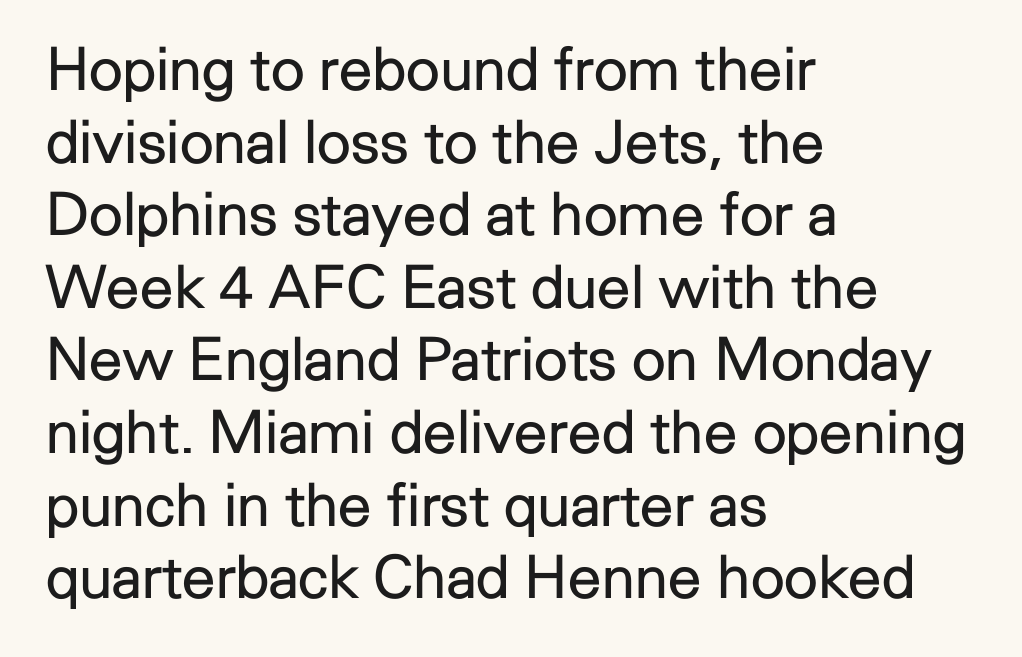
The image shows 60 px regular-weight sans-serif type, upright; set left-aligned, line spacing 1.21x, normal letter spacing, not underlined; low stroke contrast and a medium x-height.
